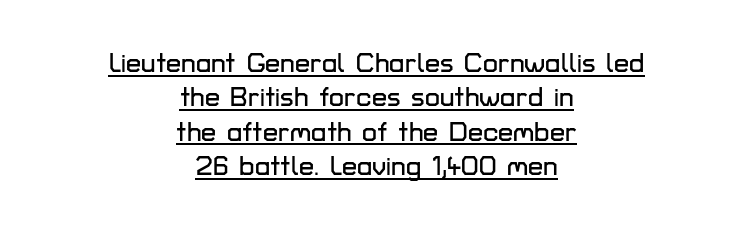
Nobody touched the tracking dial on this one. The block of text has a typical density, with ordinary space between rows. These characters rest on top of a visible drawn line. Casual observation: everything's sitting right in the middle.
